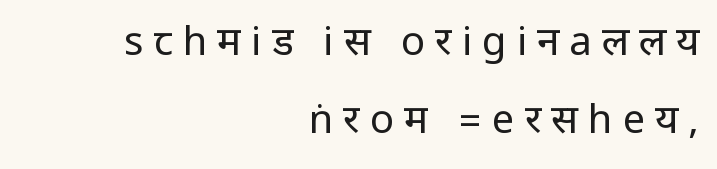
Q: Is the text bold? A: No.
Q: Is the text italic (slanted)? A: No, it is upright.
Q: Is the typeface a serif or a sans-serif typeface? A: Sans-serif.
Q: Is the text underlined? A: No.
Q: How is the paragraph aligned? A: Right-aligned.
Q: Is the spacing between letters normal or unusually wide? A: Unusually wide.
Q: Is the spacing between lines tight, normal or loose? A: Loose.
Q: Width (condensed, normal, or wide)? A: Condensed.
Q: Stroke contrast? A: Low.
